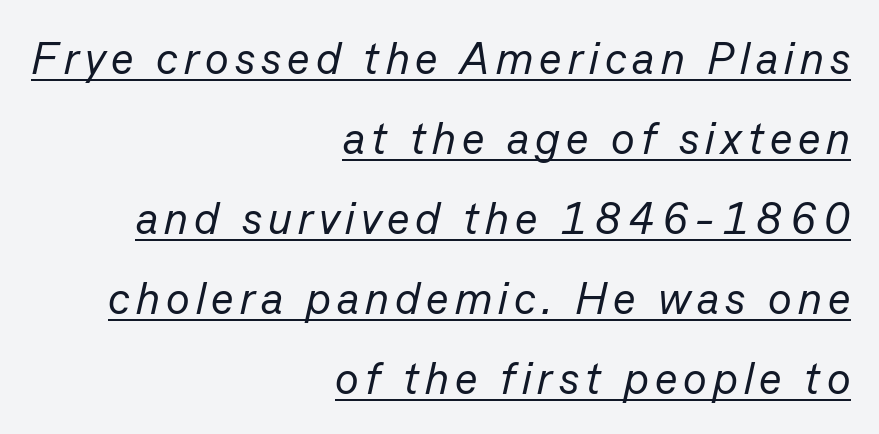
{"italic": "yes", "lean": "right", "slant_degrees": 13, "bold": "no", "weight": "regular", "width": "normal", "stroke_contrast": "low", "x_height": "medium", "monospaced": "no", "underline": "yes", "align": "right", "line_spacing_ratio": 1.82, "glyph_px": 44}
